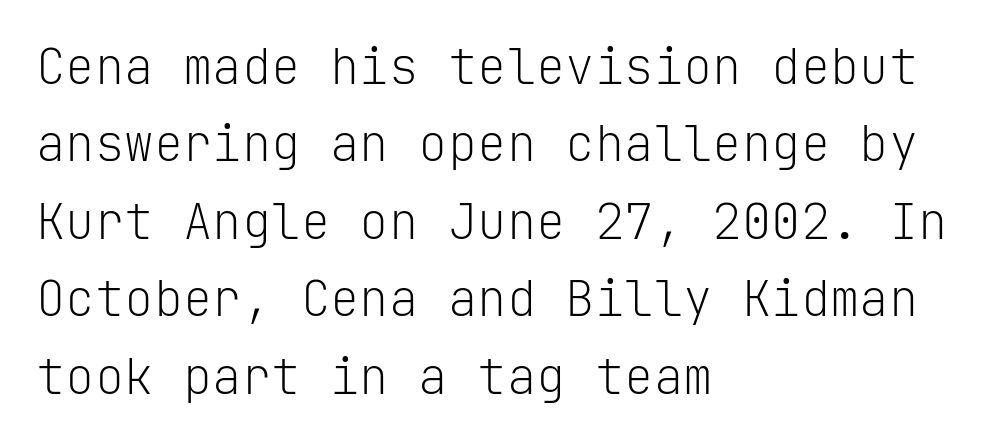
Q: Is the text bold? A: No.
Q: Is the text italic (slanted)? A: No, it is upright.
Q: Is the typeface a serif or a sans-serif typeface? A: Sans-serif.
Q: Is the text underlined? A: No.
Q: How is the paragraph aligned? A: Left-aligned.
Q: Is the spacing between letters normal or unusually wide? A: Normal.
Q: Is the spacing between lines tight, normal or loose? A: Normal.
Q: Width (condensed, normal, or wide)? A: Normal.
Q: Stroke contrast? A: Low.
Q: x-height? A: Medium.
Q: Monospaced? A: Yes.
